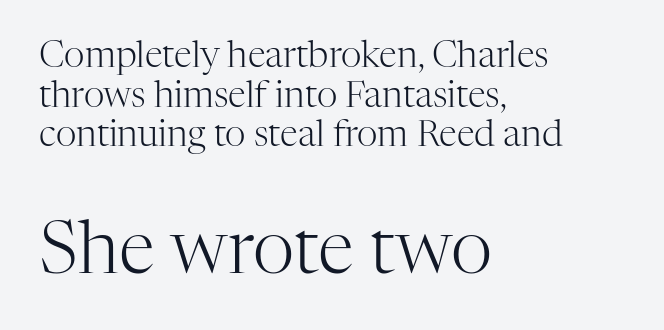
{"serif": "yes", "italic": "no", "bold": "no", "weight": "light", "width": "normal", "stroke_contrast": "high", "x_height": "medium", "monospaced": "no", "underline": "no", "align": "left", "line_spacing": "tight", "line_spacing_ratio": 1.1, "letter_spacing": "normal", "letter_spacing_em": 0.0, "larger_block": "second", "size_ratio": 2.03, "glyph_px": 73}
